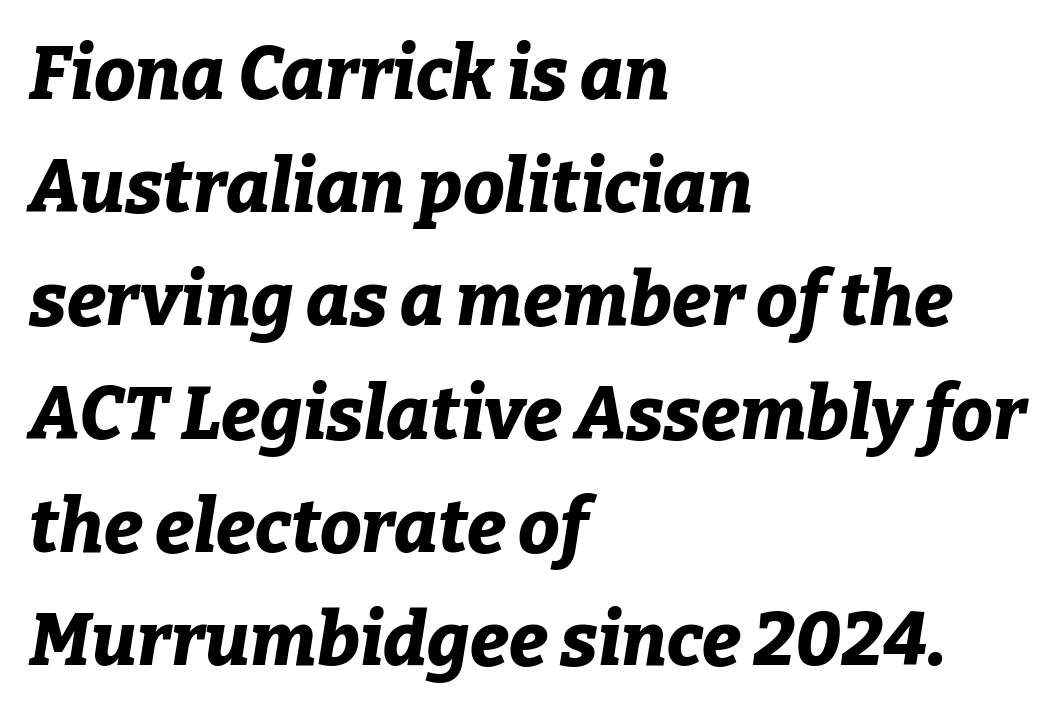
{"italic": "yes", "lean": "right", "slant_degrees": 9, "bold": "yes", "weight": "bold", "width": "normal", "stroke_contrast": "low", "x_height": "medium", "monospaced": "no", "underline": "no", "align": "left", "line_spacing": "normal", "line_spacing_ratio": 1.53, "letter_spacing": "normal", "letter_spacing_em": 0.0, "glyph_px": 74}
